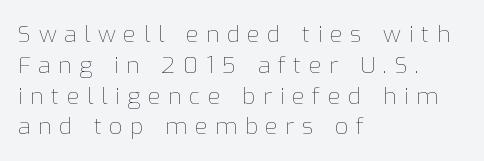
The image shows 23 px text type, upright; set left-aligned, normal line spacing (1.34x), unusually wide letter spacing (+0.33 em), not underlined.
